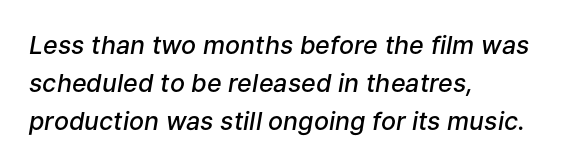
{"italic": "yes", "lean": "right", "slant_degrees": 9, "bold": "semi", "underline": "no", "align": "left", "line_spacing": "normal", "line_spacing_ratio": 1.52, "letter_spacing": "normal", "letter_spacing_em": 0.0, "glyph_px": 25}
